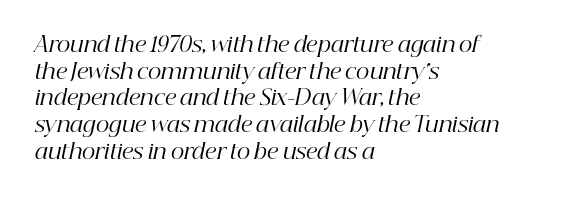
Q: Is the text bold? A: No.
Q: Is the text italic (slanted)? A: Yes, it leans right by about 12 degrees.
Q: Is the text underlined? A: No.
Q: How is the paragraph aligned? A: Left-aligned.
Q: Is the spacing between letters normal or unusually wide? A: Normal.
Q: Is the spacing between lines tight, normal or loose? A: Normal.
